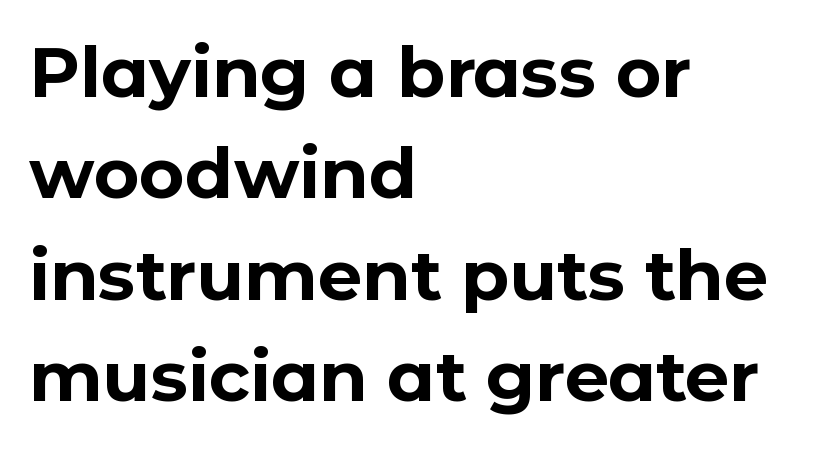
{"serif": "no", "italic": "no", "bold": "yes", "weight": "bold", "width": "normal", "stroke_contrast": "low", "x_height": "medium", "monospaced": "no", "underline": "no", "align": "left", "line_spacing": "normal", "line_spacing_ratio": 1.45, "letter_spacing": "normal", "letter_spacing_em": 0.0, "glyph_px": 70}
